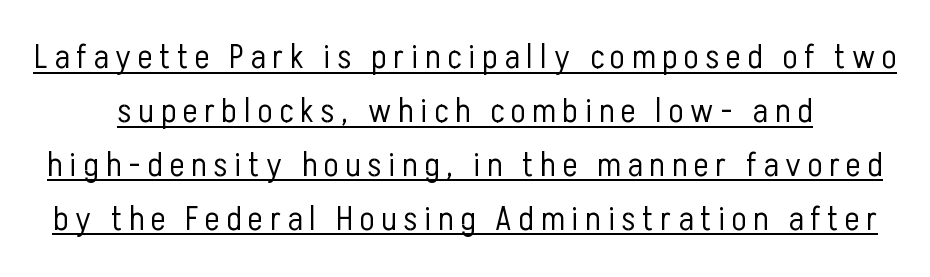
Q: Is the text bold? A: No.
Q: Is the text italic (slanted)? A: No, it is upright.
Q: Is the typeface a serif or a sans-serif typeface? A: Sans-serif.
Q: Is the text underlined? A: Yes.
Q: Is the spacing between lines tight, normal or loose? A: Normal.
Q: Width (condensed, normal, or wide)? A: Condensed.
Q: Stroke contrast? A: Low.
Q: x-height? A: Medium.
Q: Monospaced? A: No.
